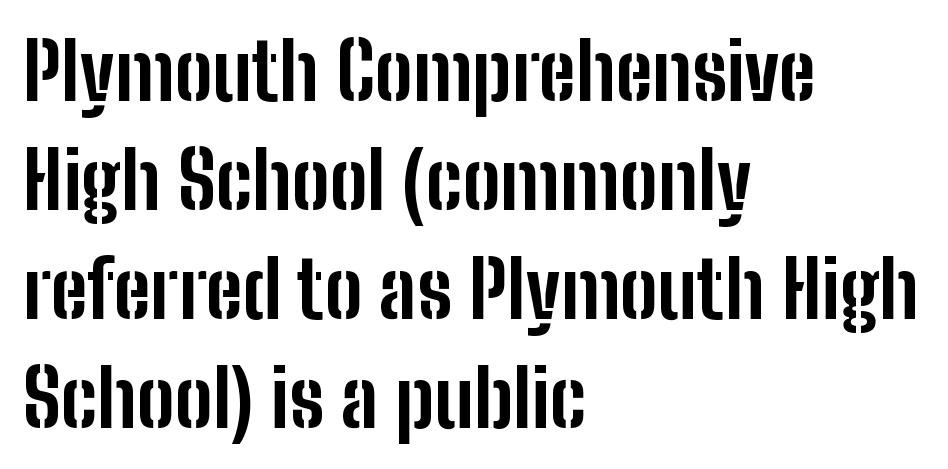
{"serif": "no", "italic": "no", "bold": "yes", "weight": "bold", "width": "condensed", "stroke_contrast": "low", "x_height": "medium", "monospaced": "no", "underline": "no", "align": "left", "line_spacing": "normal", "line_spacing_ratio": 1.38, "letter_spacing": "normal", "letter_spacing_em": 0.0, "glyph_px": 79}
